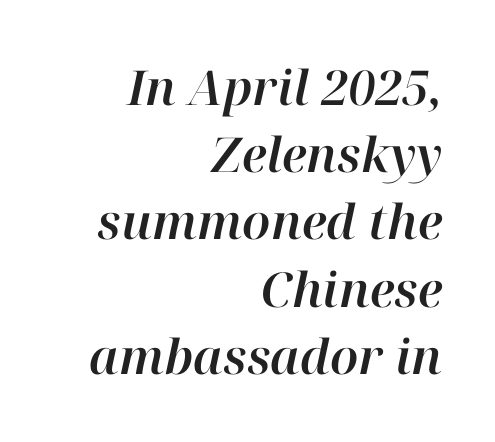
The image shows 48 px text type, italic (leaning right); set right-aligned, normal line spacing (1.4x), normal letter spacing, not underlined; high stroke contrast and a medium x-height.
